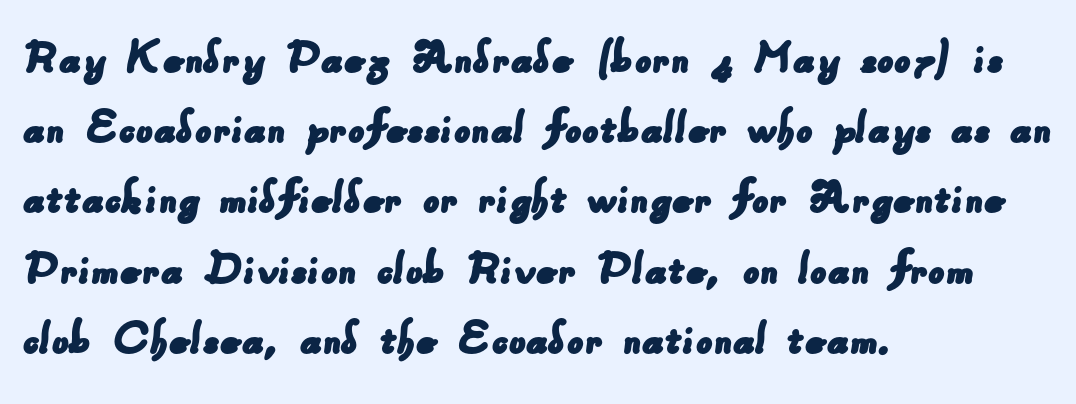
Q: Is the typeface a serif or a sans-serif typeface? A: Sans-serif.
Q: Is the text underlined? A: No.
Q: How is the paragraph aligned? A: Left-aligned.
Q: Is the spacing between letters normal or unusually wide? A: Normal.
Q: Is the spacing between lines tight, normal or loose? A: Normal.
Q: Width (condensed, normal, or wide)? A: Normal.
Q: Stroke contrast? A: Low.
Q: x-height? A: Small.
Q: Monospaced? A: No.
